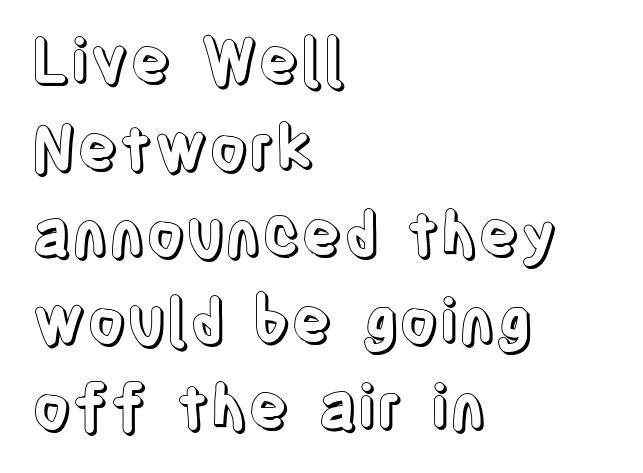
{"italic": "no", "width": "condensed", "x_height": "large", "monospaced": "no", "underline": "no", "align": "left", "line_spacing": "normal", "line_spacing_ratio": 1.42, "letter_spacing": "normal", "letter_spacing_em": 0.0, "glyph_px": 61}
